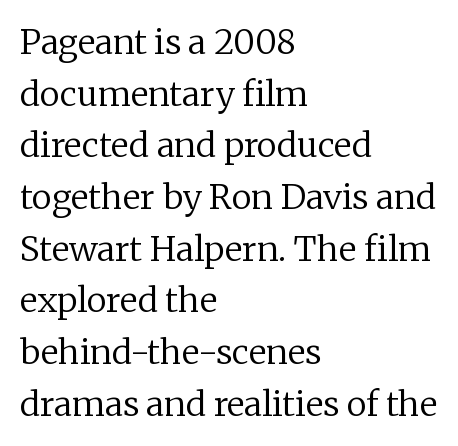
The image shows 34 px regular-weight serif type, upright; set left-aligned, normal line spacing (1.52x), normal letter spacing, not underlined; low stroke contrast and a medium x-height.
